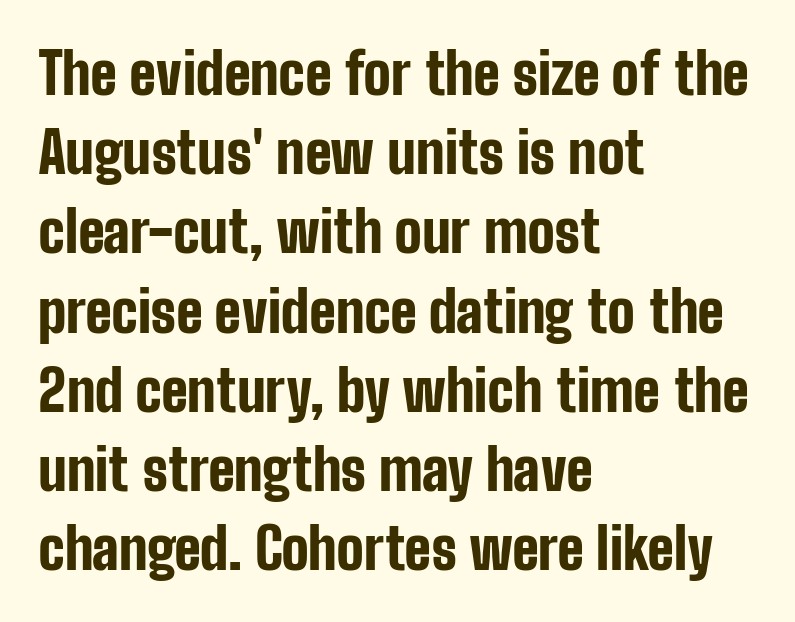
{"serif": "no", "italic": "no", "bold": "yes", "weight": "bold", "width": "condensed", "stroke_contrast": "low", "x_height": "medium", "monospaced": "no", "underline": "no", "align": "left", "line_spacing": "normal", "line_spacing_ratio": 1.39, "letter_spacing": "normal", "letter_spacing_em": 0.0, "glyph_px": 57}
